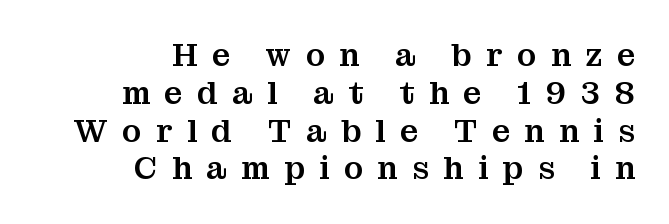
{"serif": "yes", "italic": "no", "width": "normal", "stroke_contrast": "medium", "x_height": "medium", "monospaced": "no", "underline": "no", "align": "right", "line_spacing_ratio": 1.18, "letter_spacing": "wide", "letter_spacing_em": 0.45, "glyph_px": 32}
